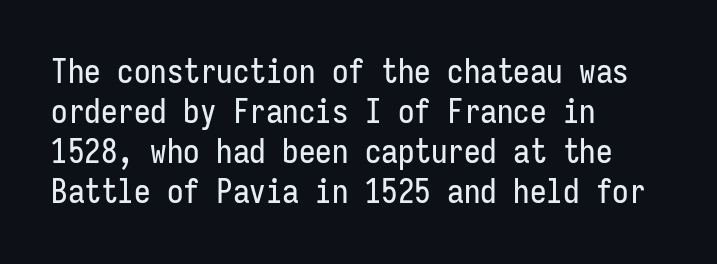
A roman cut, with each character standing at attention. Just letters on the line, the space beneath them empty. Reading down the block, your eye returns to a fixed left position each line. Does the type have serifs? No, each stem ends abruptly.
